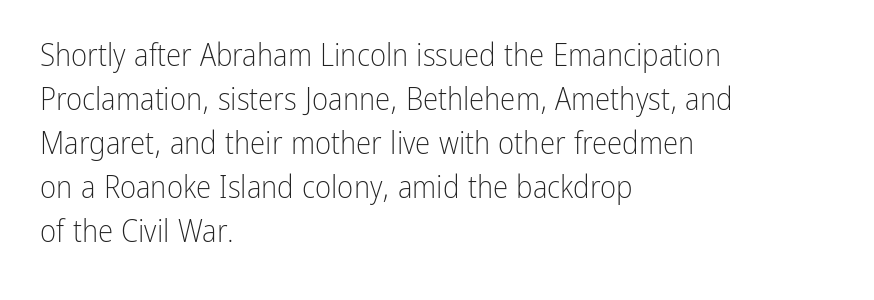
Q: Is the text bold? A: No.
Q: Is the text italic (slanted)? A: No, it is upright.
Q: Is the typeface a serif or a sans-serif typeface? A: Sans-serif.
Q: Is the text underlined? A: No.
Q: How is the paragraph aligned? A: Left-aligned.
Q: Is the spacing between letters normal or unusually wide? A: Normal.
Q: Is the spacing between lines tight, normal or loose? A: Normal.
Q: Width (condensed, normal, or wide)? A: Condensed.
Q: Stroke contrast? A: Low.
Q: x-height? A: Medium.
Q: Monospaced? A: No.
